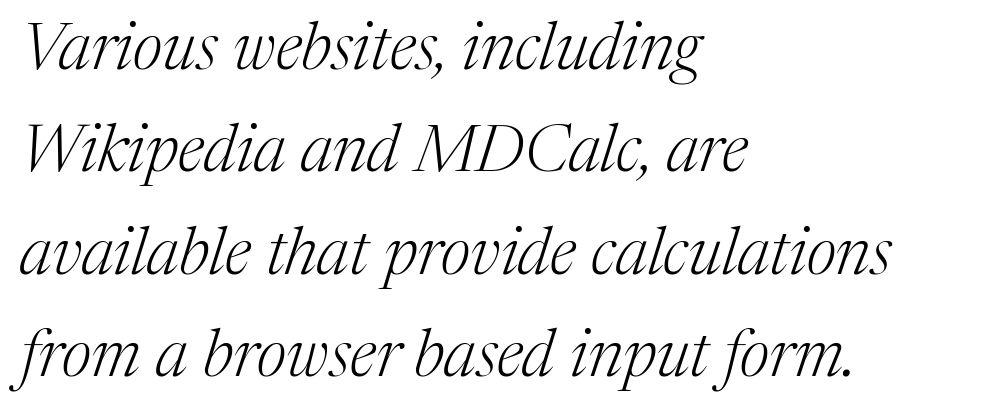
The image shows 66 px light serif type, italic (leaning right); set left-aligned, normal line spacing (1.55x), normal letter spacing, not underlined; medium stroke contrast and a medium x-height.
